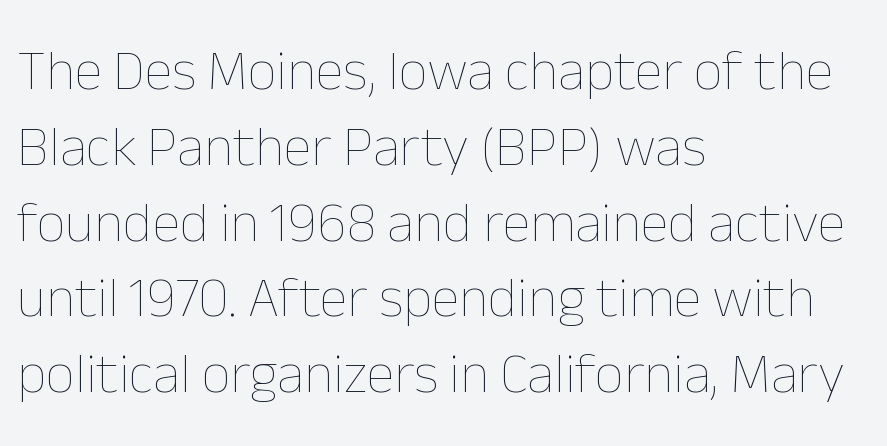
{"italic": "no", "bold": "no", "weight": "thin", "width": "normal", "stroke_contrast": "low", "x_height": "medium", "monospaced": "no", "underline": "no", "align": "left", "line_spacing": "normal", "line_spacing_ratio": 1.33, "letter_spacing": "normal", "letter_spacing_em": 0.0, "glyph_px": 57}
